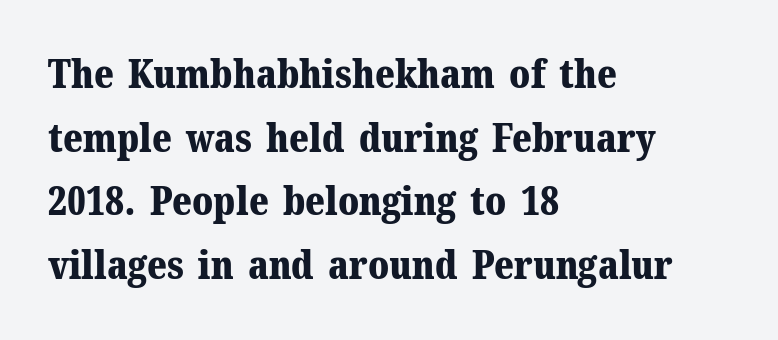
Q: Is the text bold? A: Yes.
Q: Is the text italic (slanted)? A: No, it is upright.
Q: Is the typeface a serif or a sans-serif typeface? A: Serif.
Q: Is the text underlined? A: No.
Q: How is the paragraph aligned? A: Left-aligned.
Q: Is the spacing between letters normal or unusually wide? A: Normal.
Q: Is the spacing between lines tight, normal or loose? A: Normal.
Q: Width (condensed, normal, or wide)? A: Normal.
Q: Stroke contrast? A: Medium.
Q: x-height? A: Medium.
Q: Monospaced? A: No.
